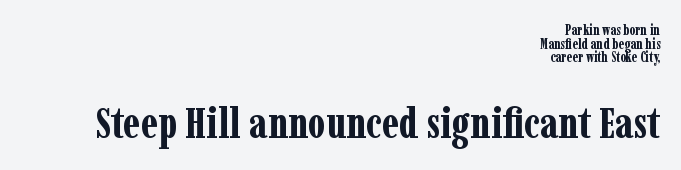
These lines carry a lot of weight — the face is fully bold. No italicization has been applied; the sample stays upright. The face used here is proportionally spaced, like ordinary book or web type. How would I describe the line gaps? Narrow and economical. Compared with a flush-left layout, this one pins lines to the opposite, right side. Yep, those are serifs on the letters.
